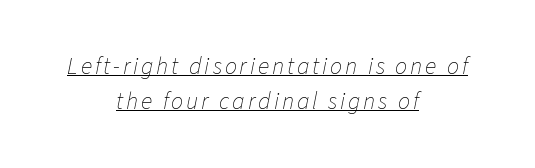
Q: Is the text bold? A: No.
Q: Is the text italic (slanted)? A: Yes, it leans right by about 11 degrees.
Q: Is the text underlined? A: Yes.
Q: How is the paragraph aligned? A: Centered.
Q: Is the spacing between lines tight, normal or loose? A: Normal.
